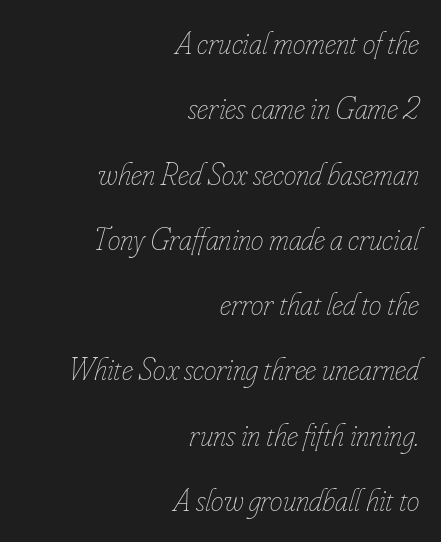
The image shows 32 px thin, condensed type, italic (leaning right); set right-aligned, loose line spacing (2.04x), normal letter spacing, not underlined; low stroke contrast and a small x-height.
